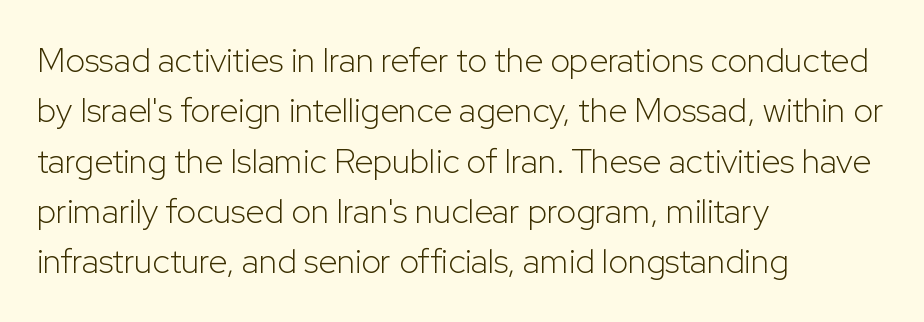
Q: Is the text bold? A: No.
Q: Is the text italic (slanted)? A: No, it is upright.
Q: Is the typeface a serif or a sans-serif typeface? A: Sans-serif.
Q: Is the text underlined? A: No.
Q: How is the paragraph aligned? A: Left-aligned.
Q: Is the spacing between letters normal or unusually wide? A: Normal.
Q: Is the spacing between lines tight, normal or loose? A: Normal.
Q: Width (condensed, normal, or wide)? A: Normal.
Q: Stroke contrast? A: Low.
Q: x-height? A: Medium.
Q: Monospaced? A: No.
